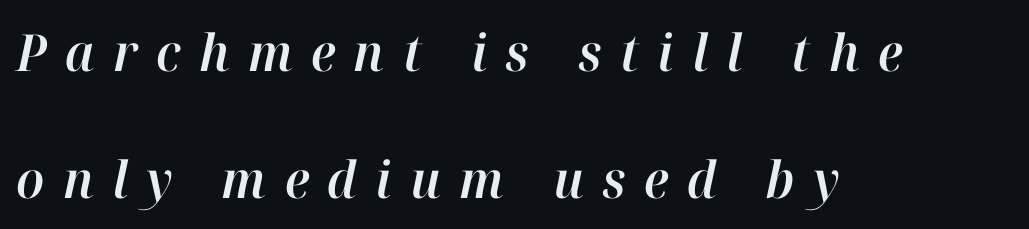
The image shows 51 px text type, italic (leaning right); set left-aligned, loose line spacing (2.49x), unusually wide letter spacing (+0.36 em), not underlined; high stroke contrast and a medium x-height.
